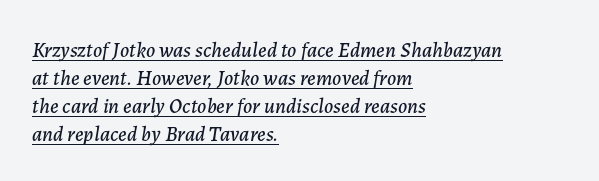
Q: Is the text italic (slanted)? A: Yes, it leans right by about 7 degrees.
Q: Is the text underlined? A: Yes.
Q: How is the paragraph aligned? A: Left-aligned.
Q: Is the spacing between letters normal or unusually wide? A: Normal.
Q: Is the spacing between lines tight, normal or loose? A: Normal.
